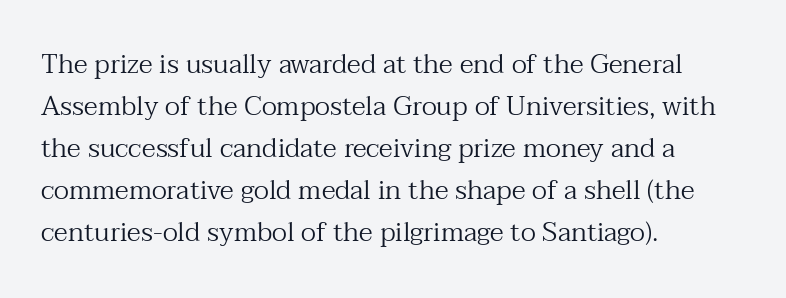
The image shows 27 px text type, upright; set left-aligned, normal line spacing (1.56x), normal letter spacing, not underlined.
